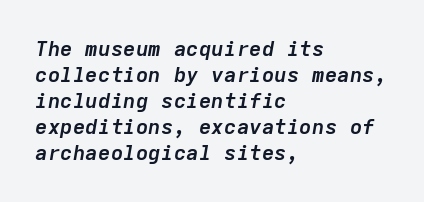
{"italic": "yes", "lean": "right", "slant_degrees": 9, "bold": "yes", "underline": "no", "align": "left", "line_spacing_ratio": 1.24, "letter_spacing": "normal", "letter_spacing_em": 0.0, "glyph_px": 21}
